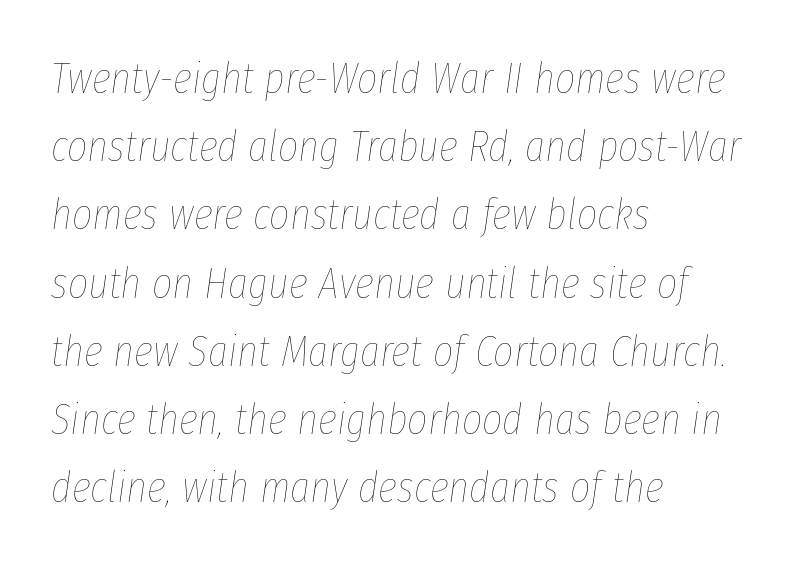
Q: Is the text bold? A: No.
Q: Is the text italic (slanted)? A: Yes, it leans right by about 8 degrees.
Q: Is the text underlined? A: No.
Q: How is the paragraph aligned? A: Left-aligned.
Q: Is the spacing between letters normal or unusually wide? A: Normal.
Q: Is the spacing between lines tight, normal or loose? A: Normal.
Q: Width (condensed, normal, or wide)? A: Condensed.
Q: Stroke contrast? A: Low.
Q: x-height? A: Medium.
Q: Monospaced? A: No.
